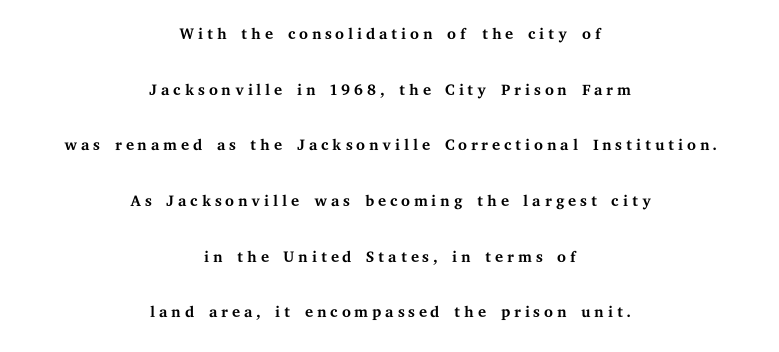
When letters stand straight like this, we call the style roman or upright. Only glyphs here, with clear space below each row. One-word summary of the alignment: center. Vertical spacing — loose. The font is comparable to plain body text, perhaps lighter.
